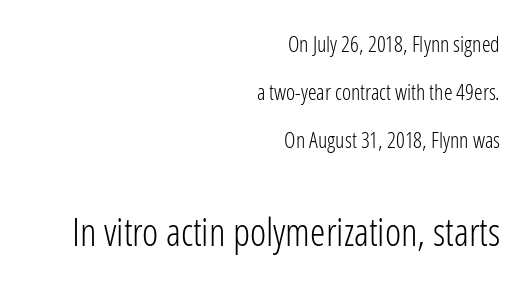
Q: Is the text bold? A: No.
Q: Is the text italic (slanted)? A: No, it is upright.
Q: Is the typeface a serif or a sans-serif typeface? A: Sans-serif.
Q: Is the text underlined? A: No.
Q: How is the paragraph aligned? A: Right-aligned.
Q: Is the spacing between letters normal or unusually wide? A: Normal.
Q: Is the spacing between lines tight, normal or loose? A: Loose.
Q: Which block of text is set in a larger size, the first (top) or the second (bottom)? A: The second (bottom) one.
Q: Width (condensed, normal, or wide)? A: Condensed.
Q: Stroke contrast? A: Low.
Q: x-height? A: Medium.
Q: Monospaced? A: No.
